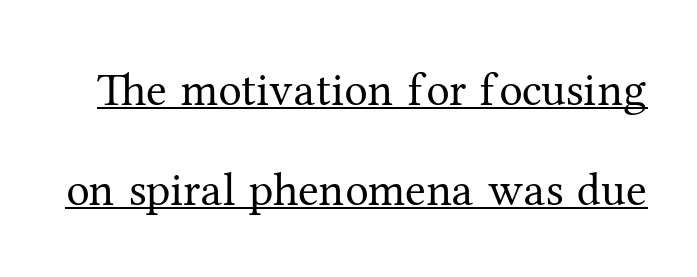
{"serif": "yes", "italic": "no", "bold": "no", "weight": "regular", "width": "normal", "stroke_contrast": "medium", "x_height": "medium", "monospaced": "no", "underline": "yes", "line_spacing": "loose", "line_spacing_ratio": 2.12, "letter_spacing": "normal", "letter_spacing_em": 0.0, "glyph_px": 47}
